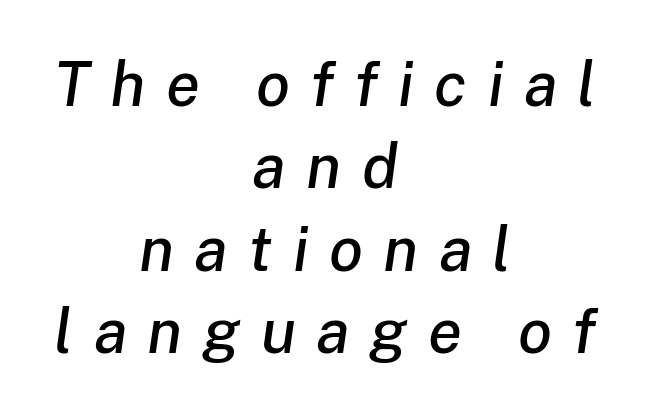
Q: Is the text italic (slanted)? A: Yes, it leans right by about 8 degrees.
Q: Is the text underlined? A: No.
Q: How is the paragraph aligned? A: Centered.
Q: Is the spacing between letters normal or unusually wide? A: Unusually wide.
Q: Is the spacing between lines tight, normal or loose? A: Normal.
Q: Width (condensed, normal, or wide)? A: Normal.
Q: Stroke contrast? A: Low.
Q: x-height? A: Medium.
Q: Monospaced? A: No.
